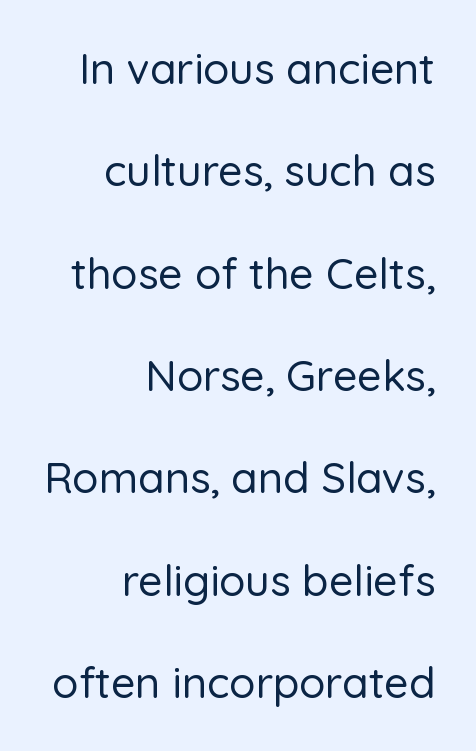
The letters stand straight up with perfectly vertical stems. Is the block centered? No — it sits flush against the right margin. The type is set solid horizontally, with unmodified tracking. Font category for this specimen: sans-serif.
